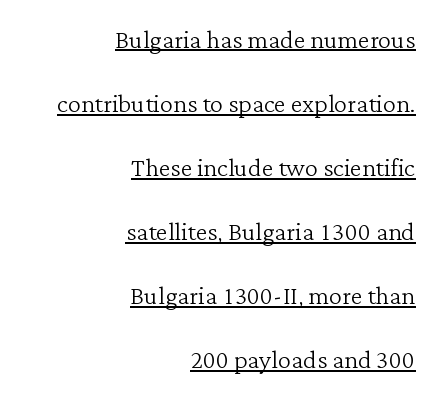
{"serif": "yes", "italic": "no", "bold": "no", "weight": "light", "width": "normal", "stroke_contrast": "low", "x_height": "medium", "monospaced": "no", "underline": "yes", "align": "right", "line_spacing": "loose", "line_spacing_ratio": 1.94, "letter_spacing": "normal", "letter_spacing_em": 0.0, "glyph_px": 33}
